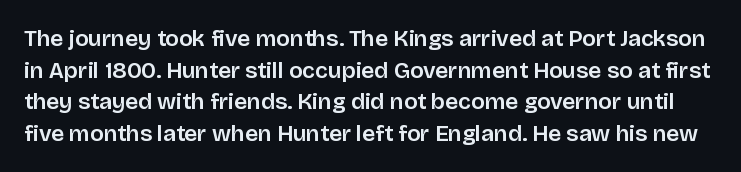
The axis of the letterforms is exactly vertical. Tracking here is standard; glyphs follow each other at the usual distance. The space between consecutive lines is moderate. Rule under the text: the space is simply empty.
